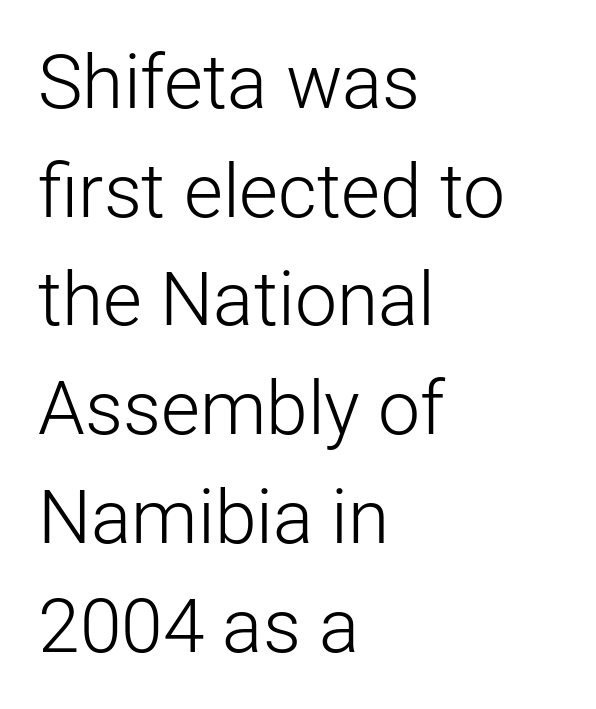
Q: Is the text bold? A: No.
Q: Is the text italic (slanted)? A: No, it is upright.
Q: Is the typeface a serif or a sans-serif typeface? A: Sans-serif.
Q: Is the text underlined? A: No.
Q: How is the paragraph aligned? A: Left-aligned.
Q: Is the spacing between letters normal or unusually wide? A: Normal.
Q: Is the spacing between lines tight, normal or loose? A: Normal.
Q: Width (condensed, normal, or wide)? A: Normal.
Q: Stroke contrast? A: Low.
Q: x-height? A: Medium.
Q: Monospaced? A: No.
